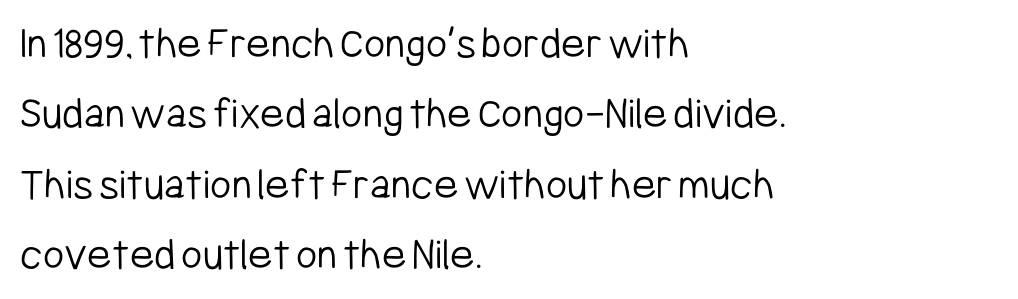
Designer's note — italics off, roman on. Check the space under the baseline: it is left empty. Grotesque or geometric, the face here clearly has no serifs. The lines are quadded left. Default kerning and tracking; the words read as compact shapes. Weight: regular or lighter.
